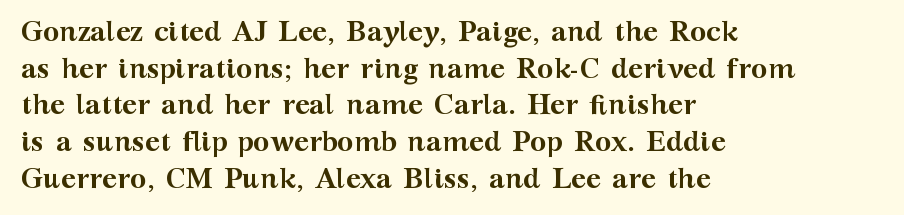
The image shows 28 px semibold, wide serif type, upright; set left-aligned, normal line spacing (1.31x), normal letter spacing, not underlined; medium stroke contrast and a medium x-height.
